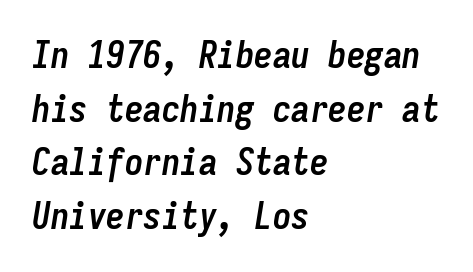
Q: Is the text bold? A: Yes.
Q: Is the text italic (slanted)? A: Yes, it leans right by about 9 degrees.
Q: Is the text underlined? A: No.
Q: How is the paragraph aligned? A: Left-aligned.
Q: Is the spacing between letters normal or unusually wide? A: Normal.
Q: Is the spacing between lines tight, normal or loose? A: Normal.
Q: Width (condensed, normal, or wide)? A: Condensed.
Q: Stroke contrast? A: Low.
Q: x-height? A: Medium.
Q: Monospaced? A: Yes.
